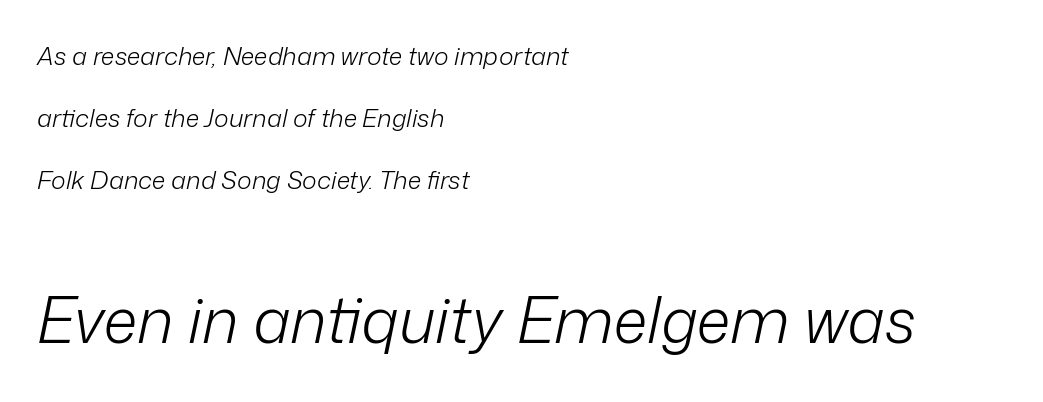
These lines stack with their left ends in a neat column. Horizontal bands of white between lines are thick stripes. Between one letter and the next there's only the usual sliver of space. The face used here appears at its bigger size in the lower chunk. The passage shown is not bold in any degree. Does the lettering tilt? It does — this is italic.
